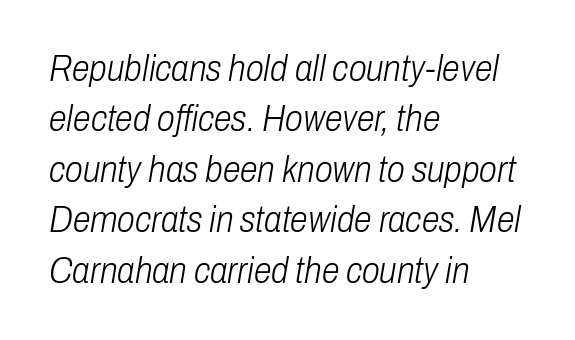
Here the designer chose a conventional face with non-uniform glyph widths. The lines are quadded left. Rows of type keep a routine distance in the vertical direction. Observe the ordinary spacing: letters are neighbours, not strangers. Stem width sits at or under what a default text font uses. The text carries the slant typical of an italic or oblique font.
